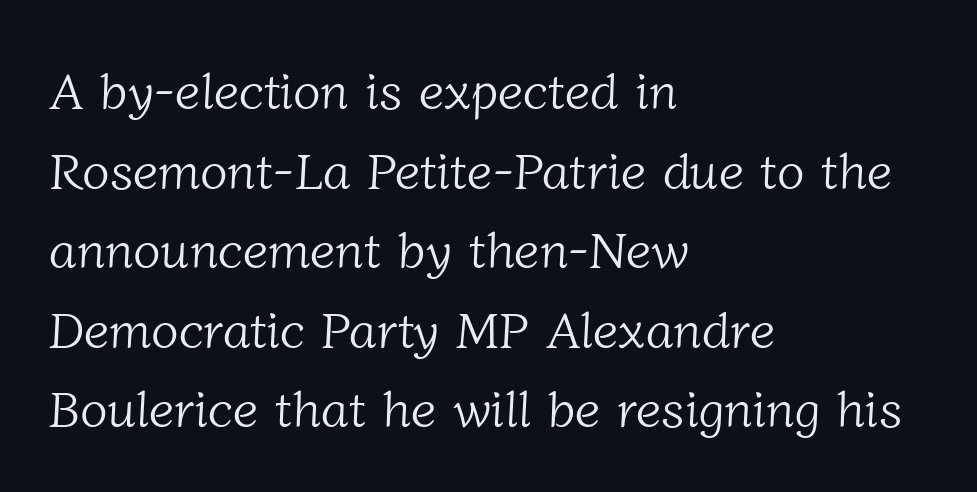
{"serif": "yes", "bold": "no", "weight": "light", "width": "normal", "stroke_contrast": "low", "x_height": "medium", "monospaced": "no", "underline": "no", "align": "left", "line_spacing": "normal", "line_spacing_ratio": 1.56, "letter_spacing": "normal", "letter_spacing_em": 0.0, "glyph_px": 51}
